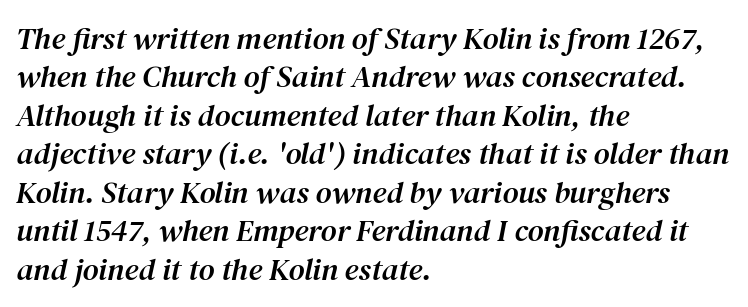
Looks like regular typesetting: each glyph gets only the width it needs. A bare baseline throughout the passage. Every character sits at an angle, as italics do. Is this a sans? No — the strokes have serifs. The rag falls on the right side of this text block.
